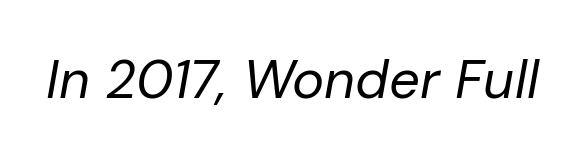
Is the type slanted? Yes — the strokes lean at a clear angle. This sample has the flowing, uneven cadence of proportional lettering. The typeface has the unassuming heft of standard copy or less. The face used here is rendered with its standard letterfit. Type without underlining.
